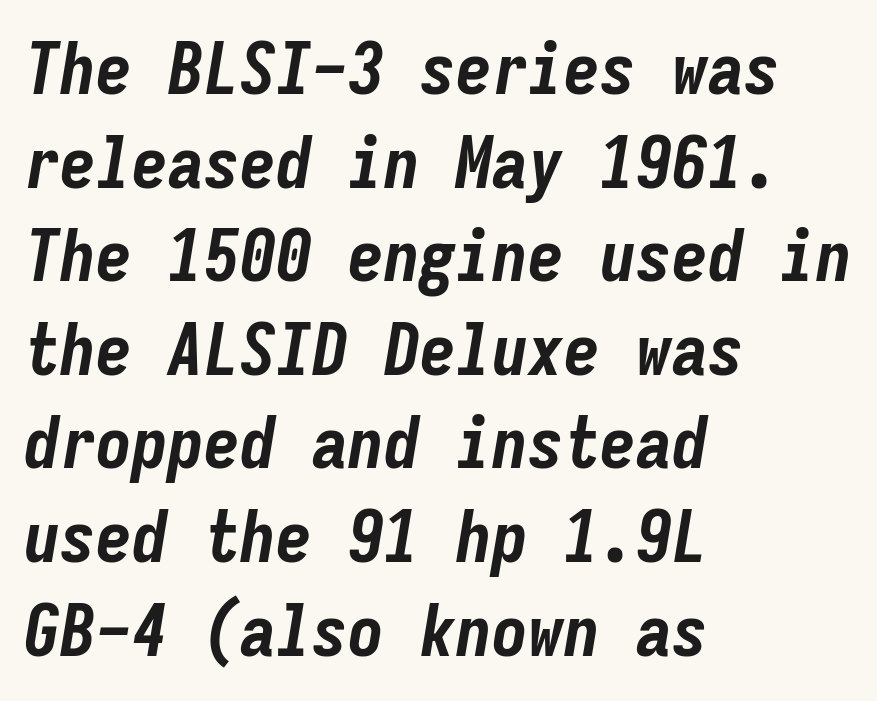
{"italic": "yes", "lean": "right", "slant_degrees": 9, "bold": "yes", "weight": "bold", "width": "condensed", "stroke_contrast": "low", "x_height": "medium", "monospaced": "yes", "underline": "no", "align": "left", "line_spacing": "normal", "line_spacing_ratio": 1.3, "letter_spacing": "normal", "letter_spacing_em": 0.0, "glyph_px": 72}
